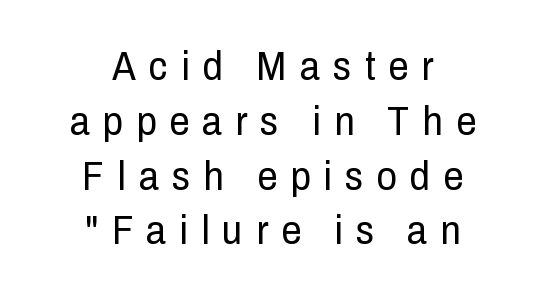
{"serif": "no", "italic": "no", "bold": "no", "weight": "regular", "width": "condensed", "stroke_contrast": "low", "x_height": "medium", "monospaced": "no", "underline": "no", "align": "center", "line_spacing": "normal", "line_spacing_ratio": 1.37, "letter_spacing": "wide", "letter_spacing_em": 0.33, "glyph_px": 40}
